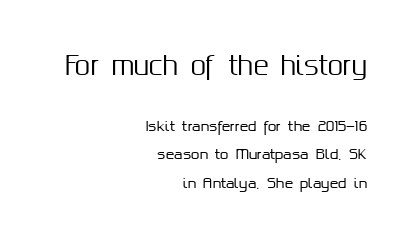
Q: Is the text italic (slanted)? A: No, it is upright.
Q: Is the text underlined? A: No.
Q: How is the paragraph aligned? A: Right-aligned.
Q: Is the spacing between letters normal or unusually wide? A: Normal.
Q: Is the spacing between lines tight, normal or loose? A: Loose.
Q: Which block of text is set in a larger size, the first (top) or the second (bottom)? A: The first (top) one.
